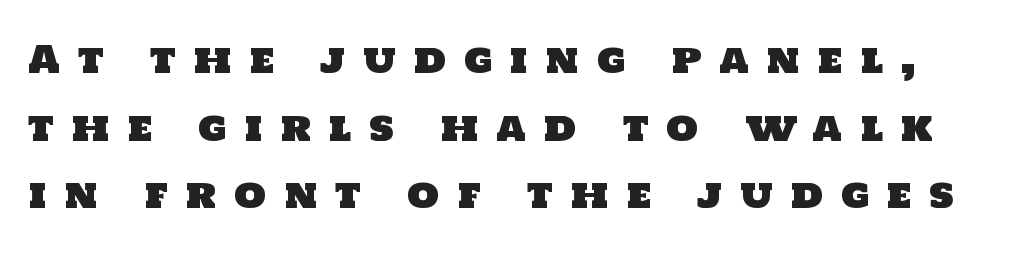
Q: Is the typeface a serif or a sans-serif typeface? A: Sans-serif.
Q: Is the text underlined? A: No.
Q: Is the spacing between letters normal or unusually wide? A: Unusually wide.
Q: Width (condensed, normal, or wide)? A: Normal.
Q: Stroke contrast? A: Low.
Q: x-height? A: Large.
Q: Monospaced? A: No.
